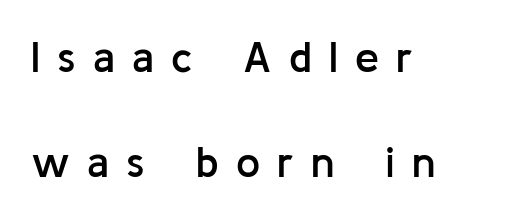
The image shows 43 px semibold sans-serif type, upright; set left-aligned, loose line spacing (2.45x), unusually wide letter spacing (+0.4 em), not underlined; low stroke contrast and a medium x-height.
